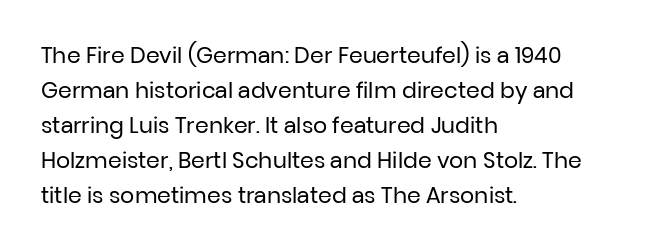
{"italic": "no", "bold": "no", "underline": "no", "align": "left", "line_spacing": "normal", "line_spacing_ratio": 1.59, "letter_spacing": "normal", "letter_spacing_em": 0.0, "glyph_px": 22}
